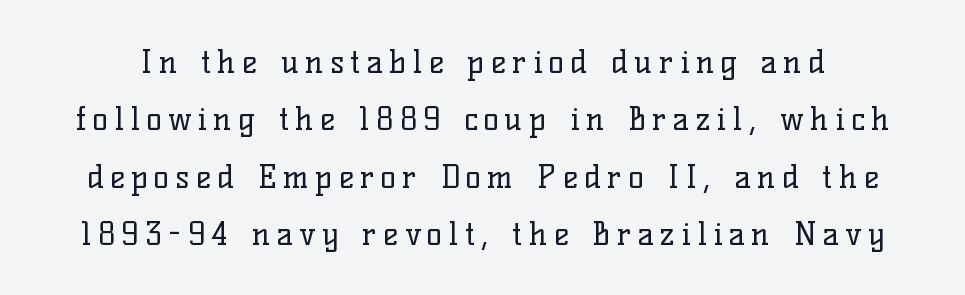
The horizontal fit of the characters is loose and conspicuously gappy. The rendering uses natural spacing where letterforms have individual widths. Italic: no, the glyphs are upright roman. Ink coverage per letter is moderate at most. The letters carry serifs — small finishing strokes at the ends of their stems. The area under the type is left untouched.
